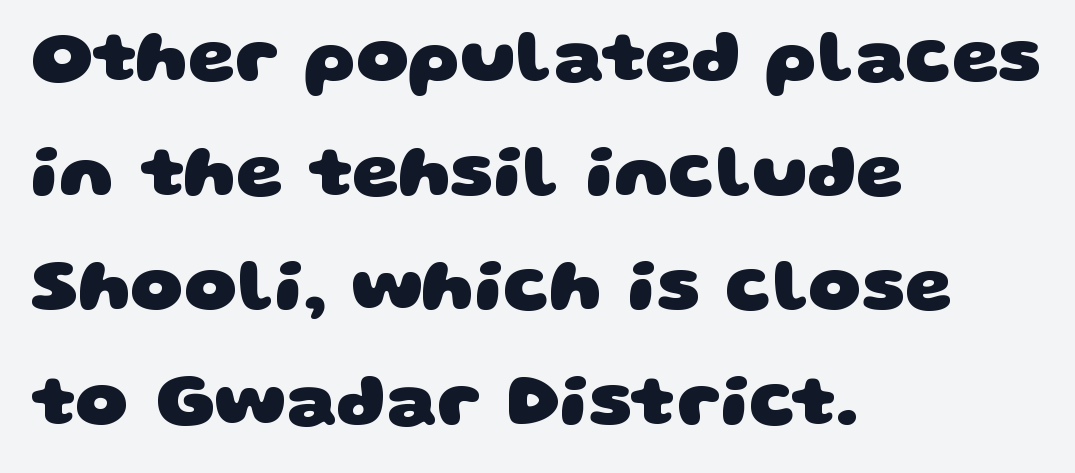
{"serif": "no", "bold": "yes", "weight": "heavy", "width": "wide", "stroke_contrast": "low", "x_height": "large", "monospaced": "no", "underline": "no", "align": "left", "line_spacing": "normal", "line_spacing_ratio": 1.55, "letter_spacing": "normal", "letter_spacing_em": 0.0, "glyph_px": 74}
